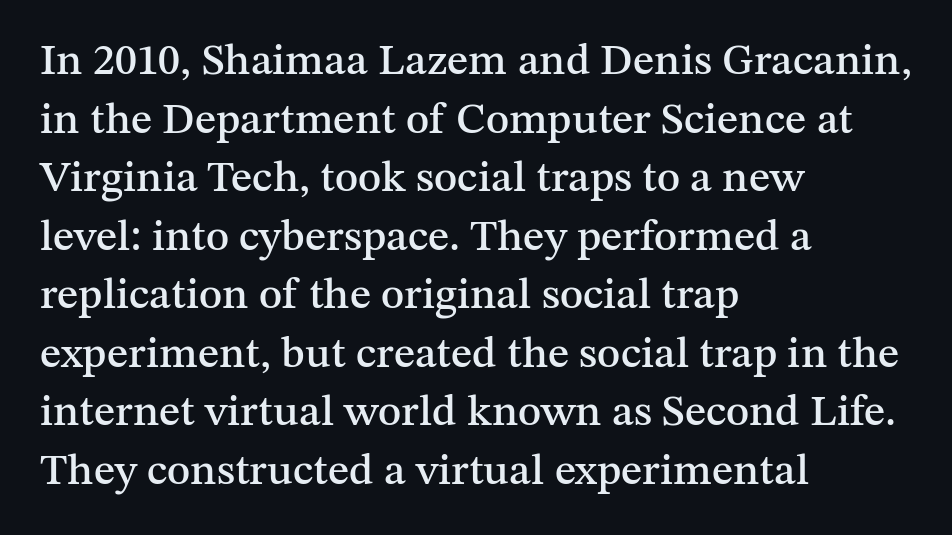
{"serif": "yes", "italic": "no", "width": "normal", "stroke_contrast": "medium", "x_height": "medium", "monospaced": "no", "underline": "no", "align": "left", "line_spacing": "normal", "line_spacing_ratio": 1.33, "letter_spacing": "normal", "letter_spacing_em": 0.0, "glyph_px": 44}
